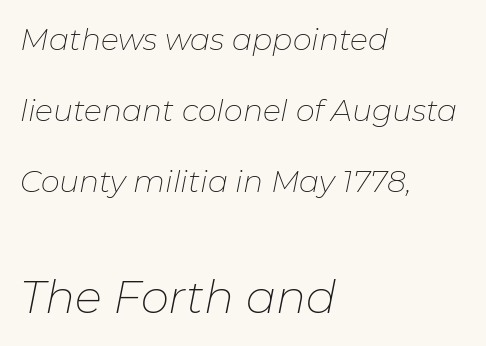
Q: Is the text bold? A: No.
Q: Is the text italic (slanted)? A: Yes, it leans right by about 11 degrees.
Q: Is the text underlined? A: No.
Q: How is the paragraph aligned? A: Left-aligned.
Q: Is the spacing between letters normal or unusually wide? A: Normal.
Q: Is the spacing between lines tight, normal or loose? A: Loose.
Q: Which block of text is set in a larger size, the first (top) or the second (bottom)? A: The second (bottom) one.
Q: Width (condensed, normal, or wide)? A: Normal.
Q: Stroke contrast? A: Low.
Q: x-height? A: Medium.
Q: Monospaced? A: No.
